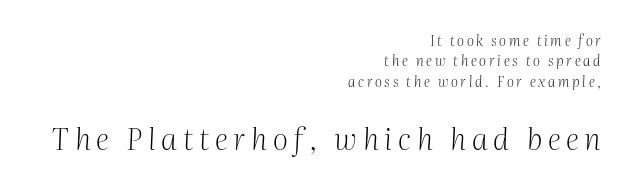
{"serif": "yes", "italic": "yes", "lean": "right", "slant_degrees": 2, "bold": "no", "weight": "light", "width": "normal", "stroke_contrast": "medium", "x_height": "medium", "monospaced": "no", "underline": "no", "align": "right", "line_spacing": "normal", "line_spacing_ratio": 1.46, "larger_block": "second", "size_ratio": 2.14, "glyph_px": 30}
